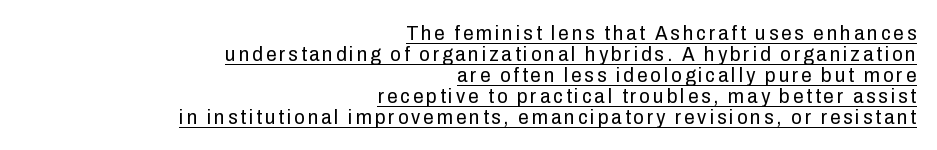
No letter is thick-stroked: the sample isn't bold. The rendered words wear a rule along their underside. The typography opts for an upright posture over an oblique one. One glance says dense: line gaps are narrower than usual.
